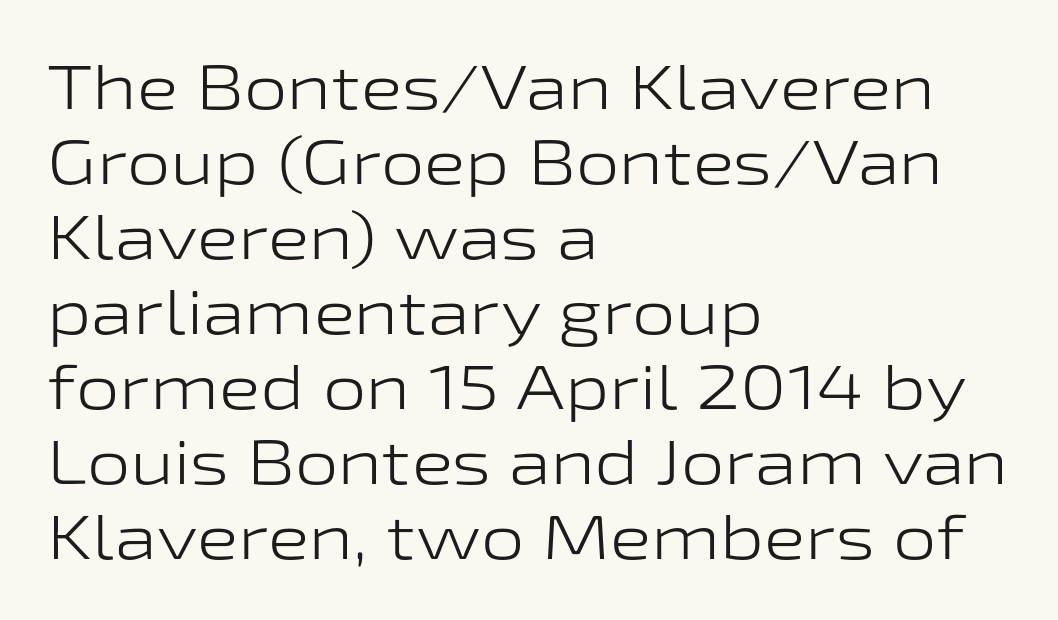
Q: Is the text bold? A: No.
Q: Is the text italic (slanted)? A: No, it is upright.
Q: Is the typeface a serif or a sans-serif typeface? A: Sans-serif.
Q: Is the text underlined? A: No.
Q: How is the paragraph aligned? A: Left-aligned.
Q: Is the spacing between letters normal or unusually wide? A: Normal.
Q: Width (condensed, normal, or wide)? A: Wide.
Q: Stroke contrast? A: Low.
Q: x-height? A: Medium.
Q: Monospaced? A: No.
